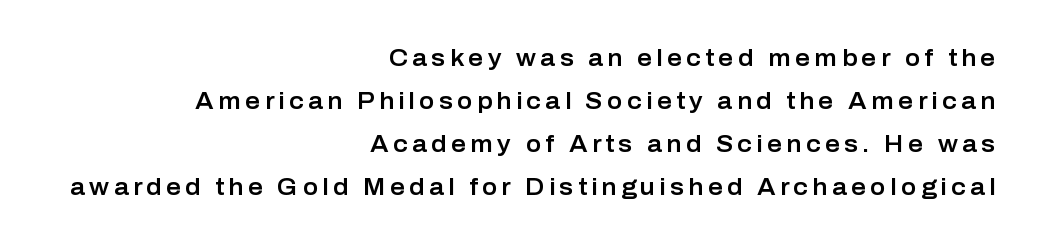
The image shows 23 px text type, upright; set right-aligned, line spacing 1.87x, not underlined.
